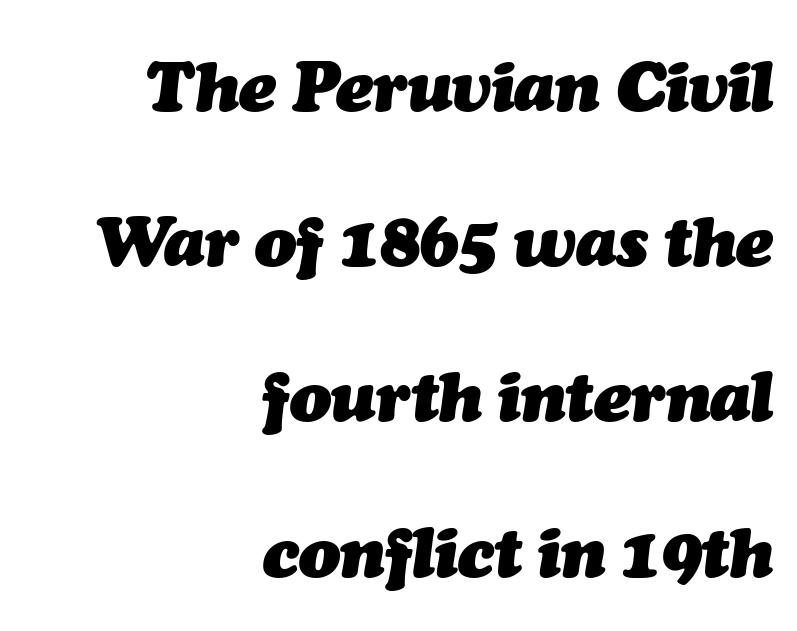
Q: Is the text bold? A: Yes.
Q: Is the text italic (slanted)? A: Yes, it leans right by about 7 degrees.
Q: Is the text underlined? A: No.
Q: How is the paragraph aligned? A: Right-aligned.
Q: Is the spacing between letters normal or unusually wide? A: Normal.
Q: Is the spacing between lines tight, normal or loose? A: Loose.
Q: Width (condensed, normal, or wide)? A: Normal.
Q: Stroke contrast? A: Medium.
Q: x-height? A: Medium.
Q: Monospaced? A: No.
